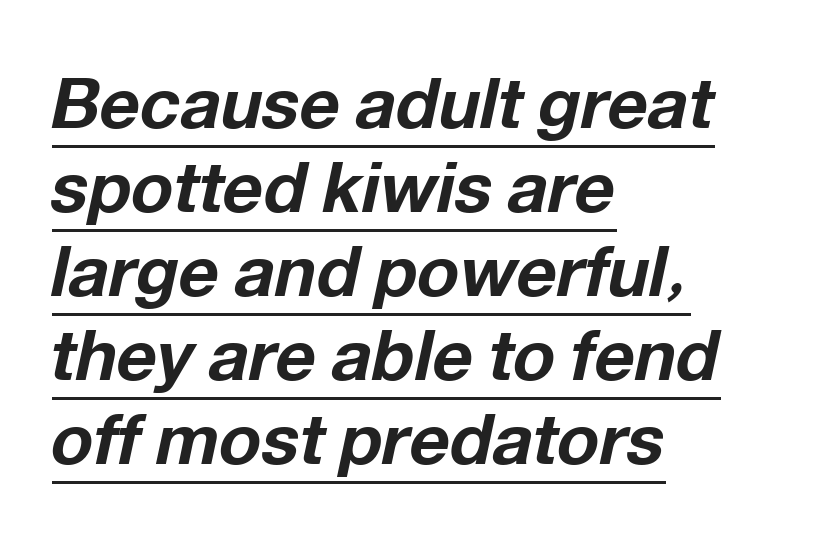
The image shows 70 px bold type, italic (leaning right); set left-aligned, line spacing 1.2x, normal letter spacing, underlined; low stroke contrast and a medium x-height.
